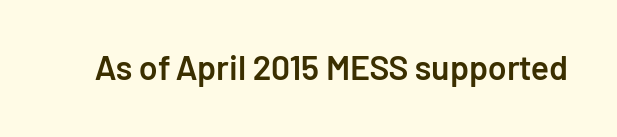
{"serif": "no", "italic": "no", "bold": "semi", "weight": "semibold", "width": "normal", "stroke_contrast": "low", "x_height": "medium", "monospaced": "no", "underline": "no", "letter_spacing": "normal", "letter_spacing_em": 0.0, "glyph_px": 34}
